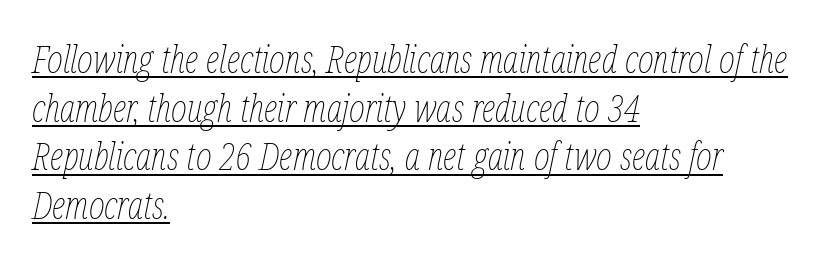
Compared with ordinary roman type, these characters are visibly tilted. Bold? No — there's no thickening of the strokes. Regular leading. The passage shown is typed in a proportional face where columns would drift. This sample carries an underscore along the baseline area.
